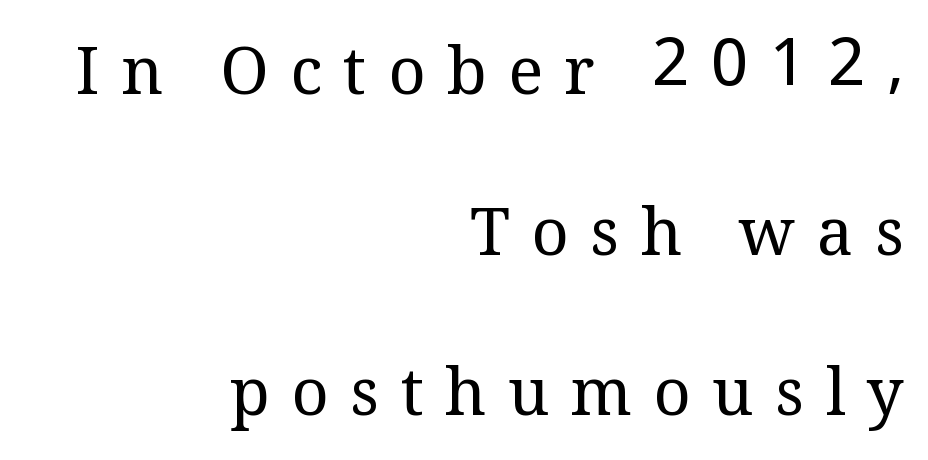
The image shows 65 px regular-weight serif type, upright; set right-aligned, loose line spacing (2.47x), unusually wide letter spacing (+0.33 em), not underlined; medium stroke contrast and a medium x-height.
